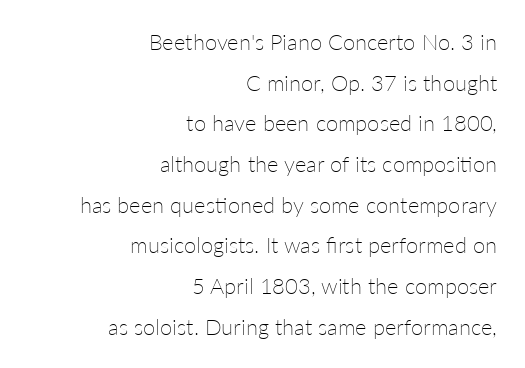
{"italic": "no", "bold": "no", "underline": "no", "align": "right", "line_spacing_ratio": 1.85, "letter_spacing": "normal", "letter_spacing_em": 0.0, "glyph_px": 22}
